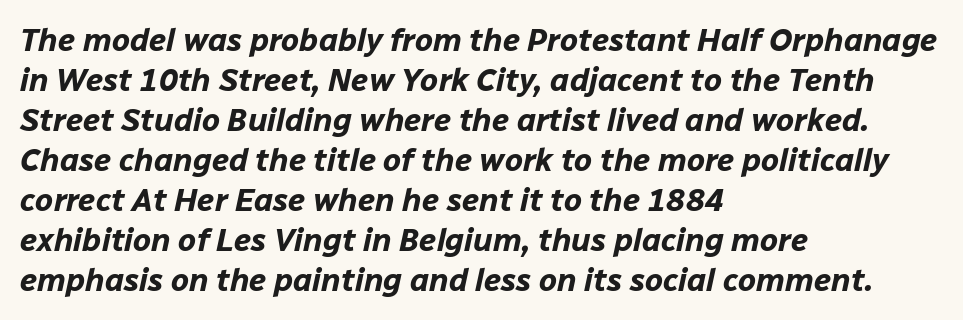
Q: Is the text bold? A: Yes.
Q: Is the text italic (slanted)? A: Yes, it leans right by about 12 degrees.
Q: Is the text underlined? A: No.
Q: How is the paragraph aligned? A: Left-aligned.
Q: Is the spacing between letters normal or unusually wide? A: Normal.
Q: Is the spacing between lines tight, normal or loose? A: Normal.
Q: Width (condensed, normal, or wide)? A: Normal.
Q: Stroke contrast? A: Low.
Q: x-height? A: Medium.
Q: Monospaced? A: No.
